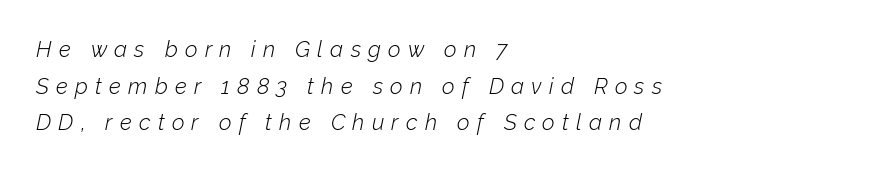
The image shows 22 px text type, italic (leaning right); set left-aligned, normal line spacing (1.66x), unusually wide letter spacing (+0.33 em), not underlined.
